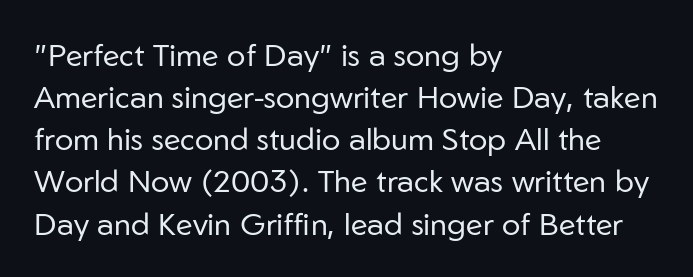
{"serif": "no", "italic": "no", "bold": "no", "weight": "regular", "width": "normal", "stroke_contrast": "low", "x_height": "medium", "monospaced": "no", "underline": "no", "align": "left", "line_spacing": "normal", "line_spacing_ratio": 1.36, "letter_spacing": "normal", "letter_spacing_em": 0.0, "glyph_px": 31}
